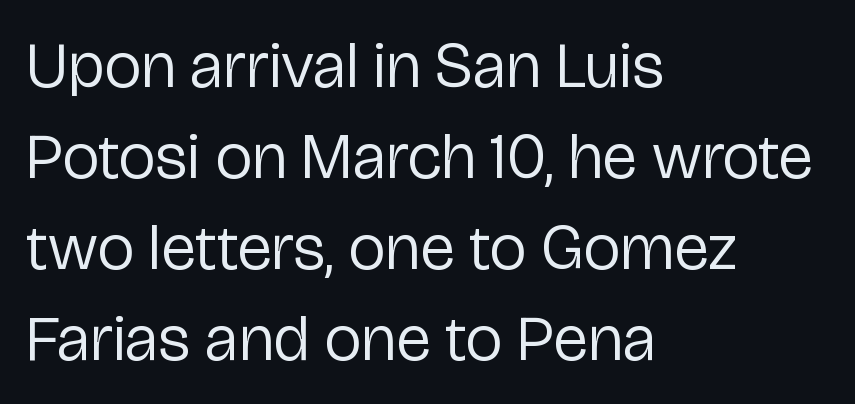
Q: Is the text bold? A: No.
Q: Is the text italic (slanted)? A: No, it is upright.
Q: Is the typeface a serif or a sans-serif typeface? A: Sans-serif.
Q: Is the text underlined? A: No.
Q: How is the paragraph aligned? A: Left-aligned.
Q: Is the spacing between letters normal or unusually wide? A: Normal.
Q: Is the spacing between lines tight, normal or loose? A: Normal.
Q: Width (condensed, normal, or wide)? A: Normal.
Q: Stroke contrast? A: Low.
Q: x-height? A: Medium.
Q: Monospaced? A: No.
